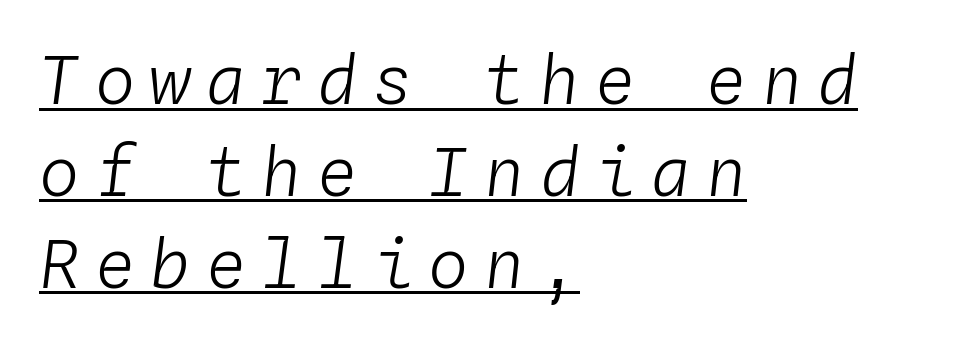
The image shows 67 px light type, italic (leaning right), monospaced; set left-aligned, normal line spacing (1.37x), unusually wide letter spacing (+0.23 em), underlined; low stroke contrast and a medium x-height.
